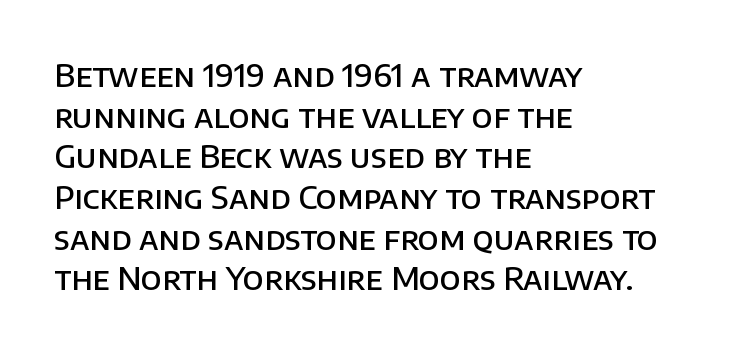
Q: Is the text bold? A: Semi-bold.
Q: Is the text italic (slanted)? A: No, it is upright.
Q: Is the typeface a serif or a sans-serif typeface? A: Sans-serif.
Q: Is the text underlined? A: No.
Q: How is the paragraph aligned? A: Left-aligned.
Q: Is the spacing between letters normal or unusually wide? A: Normal.
Q: Is the spacing between lines tight, normal or loose? A: Normal.
Q: Width (condensed, normal, or wide)? A: Normal.
Q: Stroke contrast? A: Low.
Q: x-height? A: Large.
Q: Monospaced? A: No.
